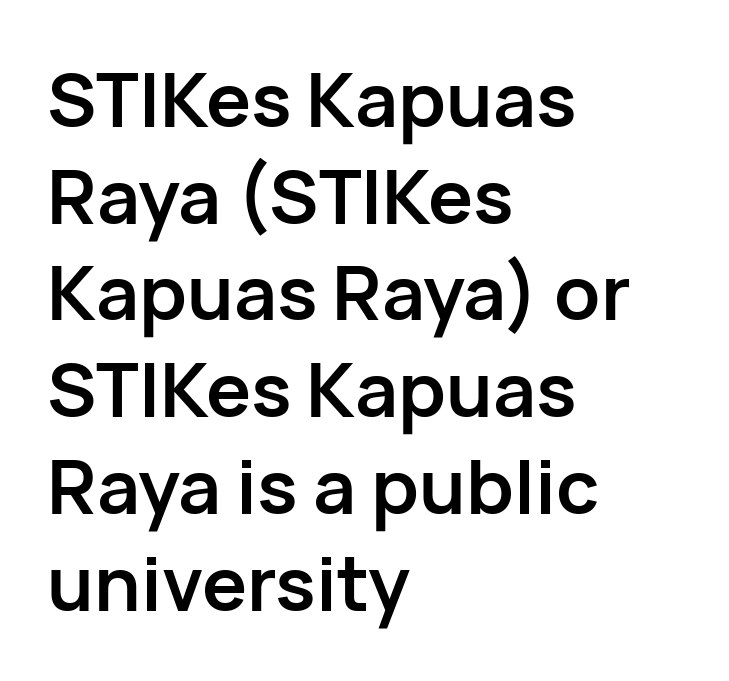
{"serif": "no", "italic": "no", "bold": "yes", "weight": "semibold", "width": "normal", "stroke_contrast": "low", "x_height": "medium", "monospaced": "no", "underline": "no", "align": "left", "line_spacing": "normal", "line_spacing_ratio": 1.29, "letter_spacing": "normal", "letter_spacing_em": 0.0, "glyph_px": 75}
